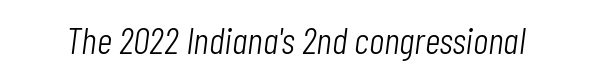
{"italic": "yes", "lean": "right", "slant_degrees": 7, "bold": "no", "weight": "light", "width": "condensed", "stroke_contrast": "low", "x_height": "medium", "monospaced": "no", "underline": "no", "letter_spacing": "normal", "letter_spacing_em": 0.0, "glyph_px": 38}
